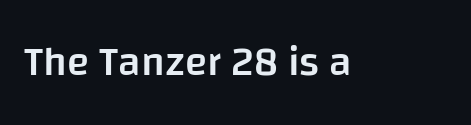
The image shows 41 px semibold sans-serif type, upright; set normal letter spacing, not underlined; low stroke contrast and a large x-height.
